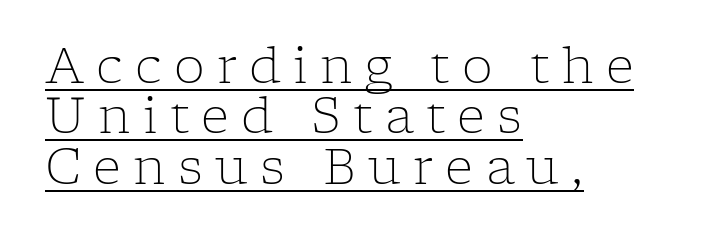
Does the lettering tilt? It doesn't — this is upright. The tracking jumps out immediately: characters are airy and widely separated. These glyphs show unthickened strokes, regular width or finer. Cramped leading.
